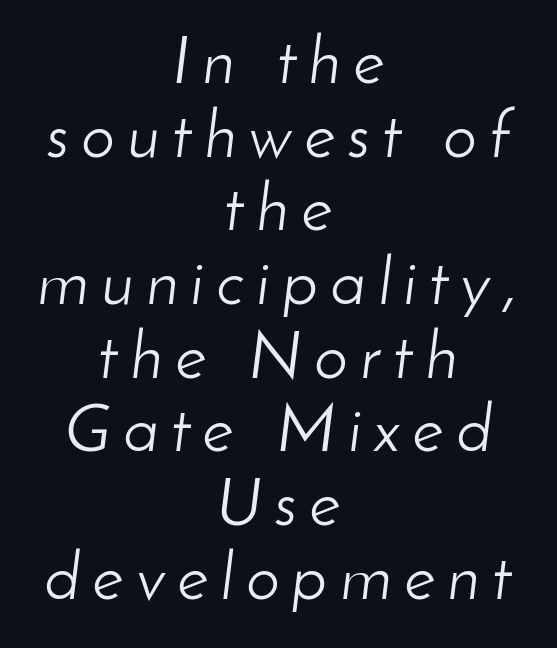
{"italic": "yes", "lean": "right", "slant_degrees": 8, "bold": "no", "weight": "light", "width": "normal", "stroke_contrast": "low", "x_height": "small", "monospaced": "no", "underline": "no", "align": "center", "line_spacing": "tight", "line_spacing_ratio": 1.1, "glyph_px": 67}
